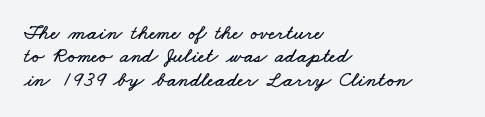
These lines stack with their left ends in a neat column. The space beneath each line is pristine and unruled. Glyph-to-glyph distance matches everyday printed text. Quick note: interline space is minimal.
